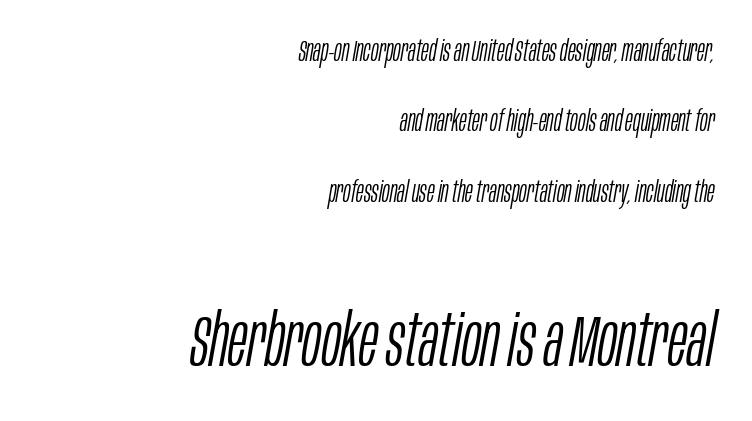
{"italic": "yes", "lean": "right", "slant_degrees": 10, "bold": "no", "weight": "light", "width": "condensed", "stroke_contrast": "low", "x_height": "large", "monospaced": "no", "underline": "no", "align": "right", "line_spacing": "loose", "line_spacing_ratio": 2.43, "letter_spacing": "normal", "letter_spacing_em": 0.0, "larger_block": "second", "size_ratio": 2.52, "glyph_px": 73}
